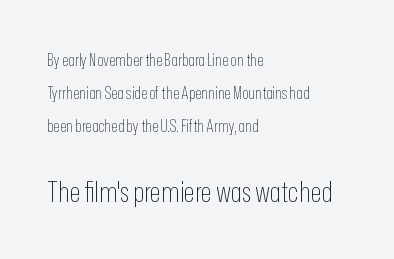
The image shows 29 px thin, condensed sans-serif type, upright; set left-aligned, loose line spacing (1.95x), normal letter spacing, not underlined; the second (bottom) block is 1.71x larger; low stroke contrast and a medium x-height.
